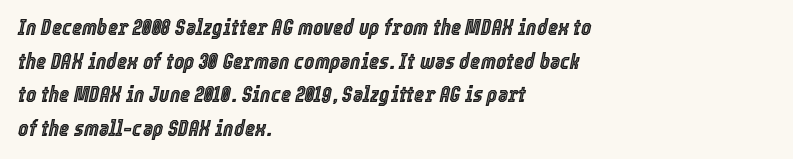
Q: Is the text italic (slanted)? A: Yes, it leans right by about 12 degrees.
Q: Is the text underlined? A: No.
Q: How is the paragraph aligned? A: Left-aligned.
Q: Is the spacing between letters normal or unusually wide? A: Normal.
Q: Is the spacing between lines tight, normal or loose? A: Normal.
